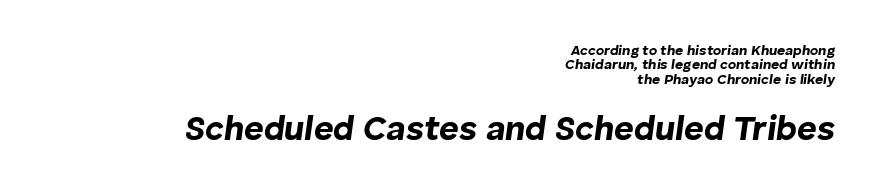
The image shows 34 px bold type, italic (leaning right); set right-aligned, tight line spacing (1.03x), normal letter spacing, not underlined; the second (bottom) block is 2.43x larger; low stroke contrast and a medium x-height.
